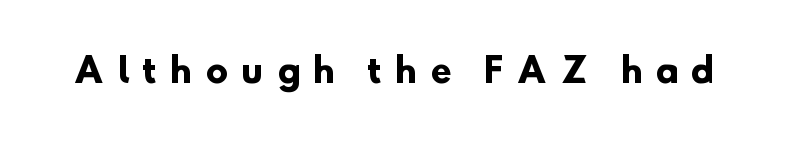
Q: Is the text bold? A: Yes.
Q: Is the typeface a serif or a sans-serif typeface? A: Sans-serif.
Q: Is the text underlined? A: No.
Q: Is the spacing between letters normal or unusually wide? A: Unusually wide.
Q: Width (condensed, normal, or wide)? A: Normal.
Q: Stroke contrast? A: Low.
Q: x-height? A: Small.
Q: Monospaced? A: No.
